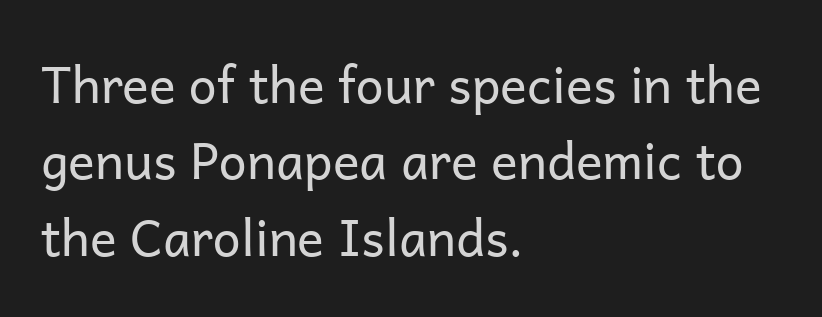
Check the space under the baseline: it is left empty. Here the designer chose a conventional face with non-uniform glyph widths. Observe the ordinary spacing: letters are neighbours, not strangers. The lettering holds an erect, upright posture throughout. Type style note: lacks serifs. Each new line begins a customary step beneath the previous one.
